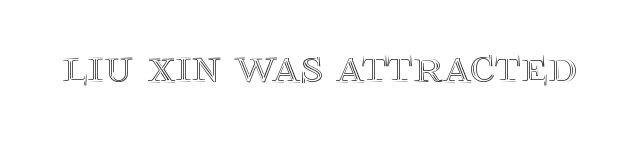
The image shows 50 px text type, upright; set normal letter spacing, not underlined; a large x-height.
